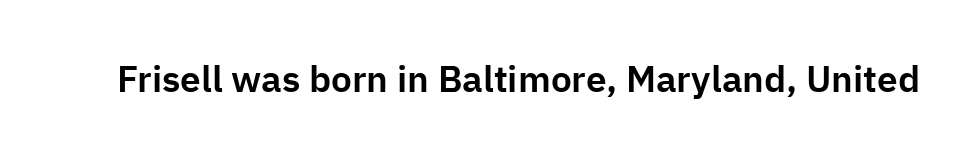
Q: Is the text italic (slanted)? A: No, it is upright.
Q: Is the typeface a serif or a sans-serif typeface? A: Sans-serif.
Q: Is the text underlined? A: No.
Q: Is the spacing between letters normal or unusually wide? A: Normal.
Q: Width (condensed, normal, or wide)? A: Normal.
Q: Stroke contrast? A: Low.
Q: x-height? A: Medium.
Q: Monospaced? A: No.
